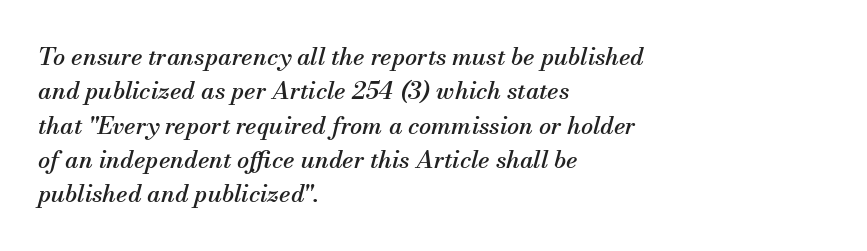
Q: Is the text italic (slanted)? A: Yes, it leans right by about 13 degrees.
Q: Is the text underlined? A: No.
Q: How is the paragraph aligned? A: Left-aligned.
Q: Is the spacing between letters normal or unusually wide? A: Normal.
Q: Is the spacing between lines tight, normal or loose? A: Normal.
